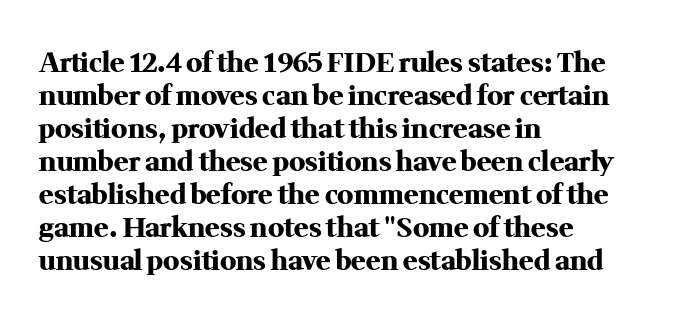
The image shows 27 px bold type, upright; set left-aligned, line spacing 1.22x, normal letter spacing, not underlined.
